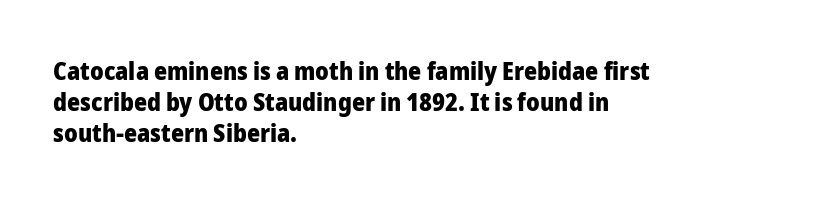
Q: Is the text bold? A: Yes.
Q: Is the text italic (slanted)? A: No, it is upright.
Q: Is the text underlined? A: No.
Q: How is the paragraph aligned? A: Left-aligned.
Q: Is the spacing between letters normal or unusually wide? A: Normal.
